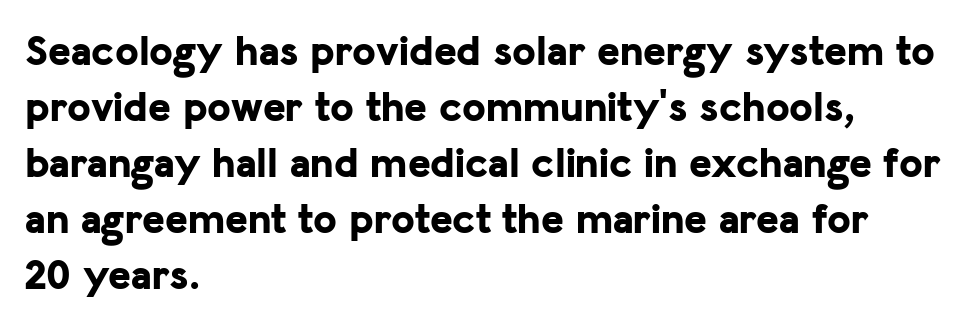
The image shows 43 px bold sans-serif type, upright; set left-aligned, normal line spacing (1.3x), normal letter spacing, not underlined; low stroke contrast and a medium x-height.
